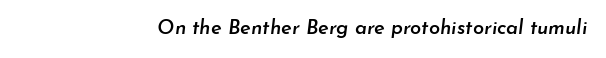
The letters are semibold — heavier than regular but short of a full bold. Decoration check: the copy has no underline. Students, note that the glyphs here touch the page at normal intervals. When letters slant like this, we call the style italic.
